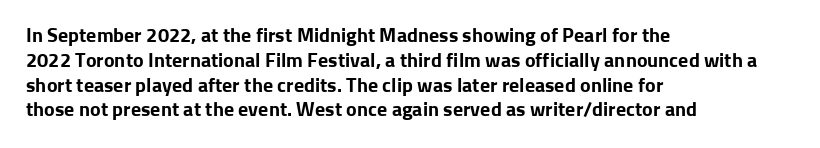
Q: Is the text bold? A: Yes.
Q: Is the text italic (slanted)? A: No, it is upright.
Q: Is the text underlined? A: No.
Q: How is the paragraph aligned? A: Left-aligned.
Q: Is the spacing between letters normal or unusually wide? A: Normal.
